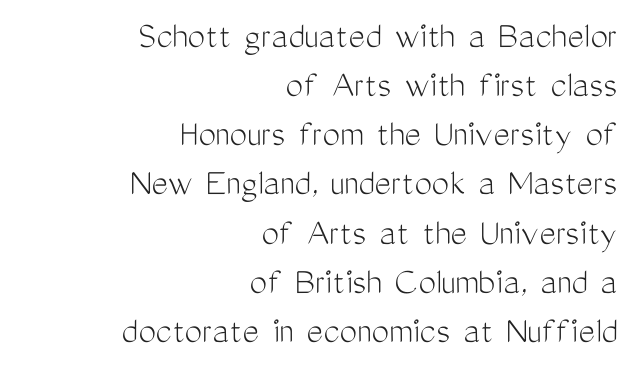
Q: Is the text bold? A: No.
Q: Is the text italic (slanted)? A: No, it is upright.
Q: Is the typeface a serif or a sans-serif typeface? A: Sans-serif.
Q: Is the text underlined? A: No.
Q: How is the paragraph aligned? A: Right-aligned.
Q: Is the spacing between letters normal or unusually wide? A: Normal.
Q: Is the spacing between lines tight, normal or loose? A: Normal.
Q: Width (condensed, normal, or wide)? A: Condensed.
Q: Stroke contrast? A: Medium.
Q: x-height? A: Medium.
Q: Monospaced? A: No.
